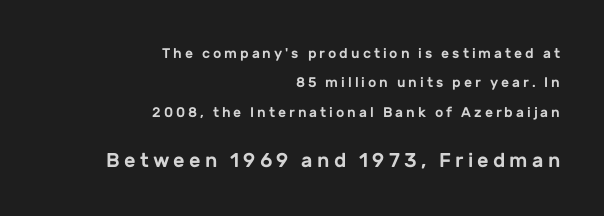
Compared with typical body copy, the letter spacing here is much looser. The passage is arranged like a letterhead date or caption credit — flush right. Anything drawn beneath the words? Only blank space. Regarding leading, the lines here are spaced well apart. In this sample the second text group is rendered at the bigger scale.
